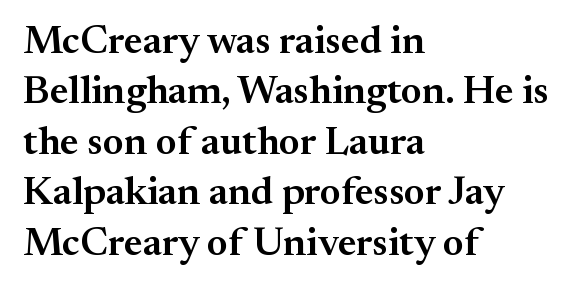
The image shows 40 px semibold serif type, upright; set left-aligned, normal line spacing (1.26x), normal letter spacing, not underlined; medium stroke contrast and a small x-height.
